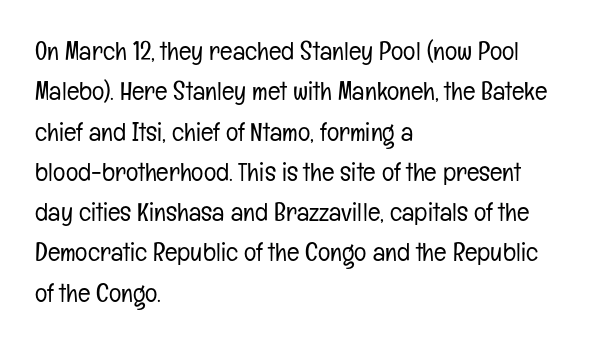
The image shows 26 px text type, upright; set left-aligned, normal line spacing (1.55x), normal letter spacing, not underlined.
